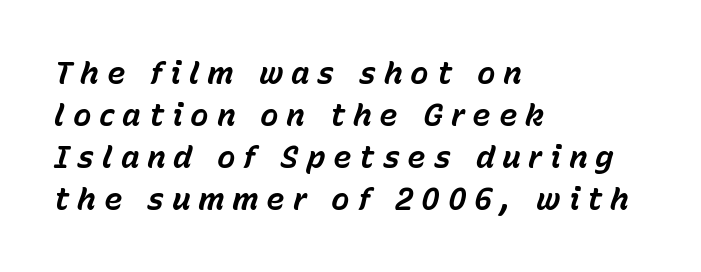
Q: Is the text bold? A: Yes.
Q: Is the text italic (slanted)? A: Yes, it leans right by about 15 degrees.
Q: Is the text underlined? A: No.
Q: How is the paragraph aligned? A: Left-aligned.
Q: Is the spacing between letters normal or unusually wide? A: Unusually wide.
Q: Is the spacing between lines tight, normal or loose? A: Normal.
Q: Width (condensed, normal, or wide)? A: Normal.
Q: Stroke contrast? A: Low.
Q: x-height? A: Medium.
Q: Monospaced? A: No.
